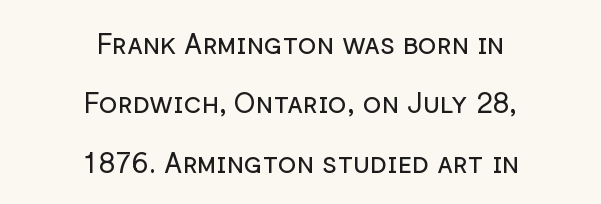
Q: Is the text bold? A: No.
Q: Is the text italic (slanted)? A: No, it is upright.
Q: Is the typeface a serif or a sans-serif typeface? A: Sans-serif.
Q: Is the text underlined? A: No.
Q: How is the paragraph aligned? A: Centered.
Q: Is the spacing between letters normal or unusually wide? A: Normal.
Q: Is the spacing between lines tight, normal or loose? A: Loose.
Q: Width (condensed, normal, or wide)? A: Normal.
Q: Stroke contrast? A: Low.
Q: x-height? A: Medium.
Q: Monospaced? A: No.
